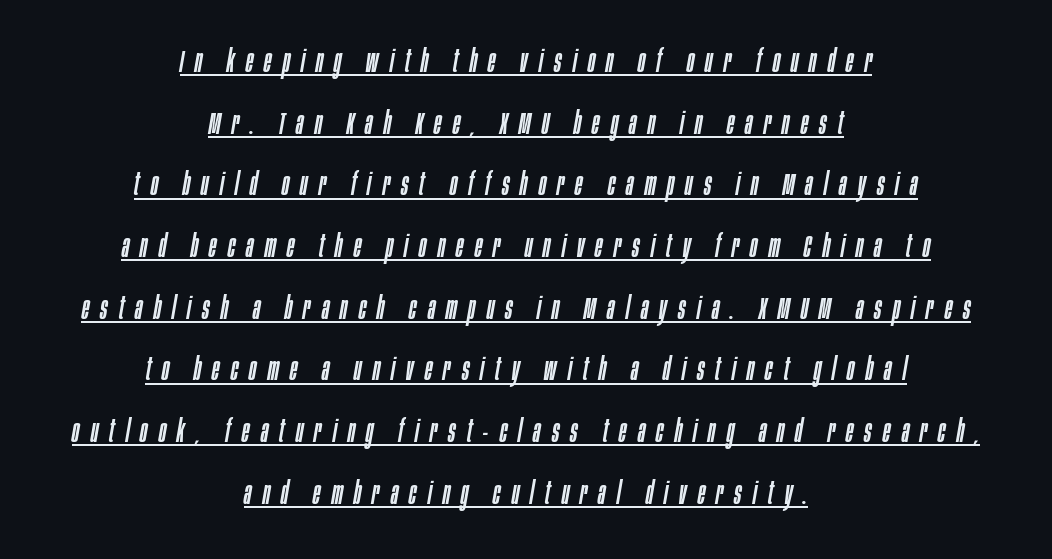
Q: Is the text italic (slanted)? A: Yes, it leans right by about 10 degrees.
Q: Is the text underlined? A: Yes.
Q: How is the paragraph aligned? A: Centered.
Q: Is the spacing between letters normal or unusually wide? A: Unusually wide.
Q: Is the spacing between lines tight, normal or loose? A: Loose.
Q: Width (condensed, normal, or wide)? A: Condensed.
Q: Stroke contrast? A: Low.
Q: x-height? A: Large.
Q: Monospaced? A: No.
